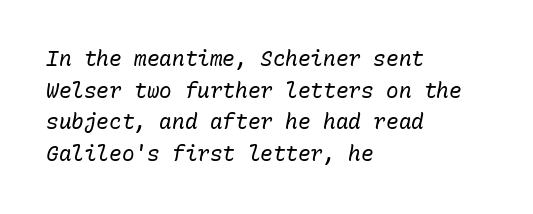
The designer left line spacing at the default. The font is comparable to plain body text, perhaps lighter. Only glyphs here, with clear space below each row. Style check: oblique.
